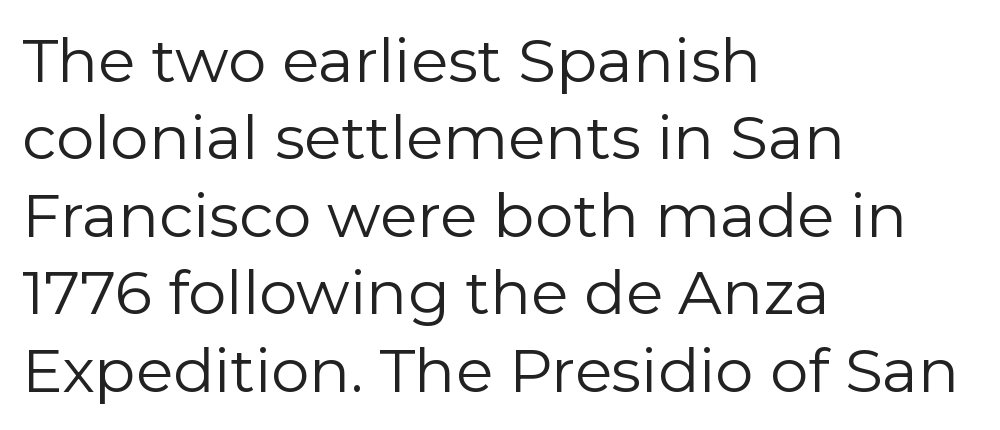
{"serif": "no", "italic": "no", "bold": "no", "weight": "regular", "width": "normal", "stroke_contrast": "low", "x_height": "medium", "monospaced": "no", "underline": "no", "align": "left", "line_spacing": "normal", "line_spacing_ratio": 1.27, "letter_spacing": "normal", "letter_spacing_em": 0.0, "glyph_px": 61}
